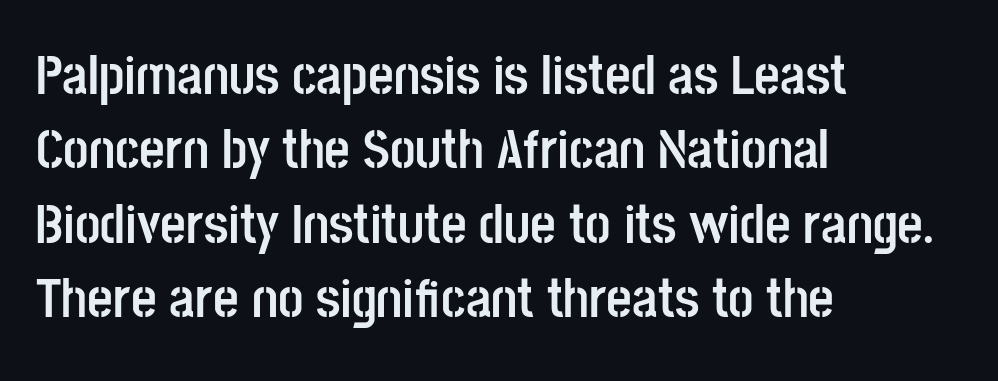
The image shows 56 px semibold, condensed sans-serif type, upright; set left-aligned, normal line spacing (1.33x), normal letter spacing, not underlined; low stroke contrast and a large x-height.
